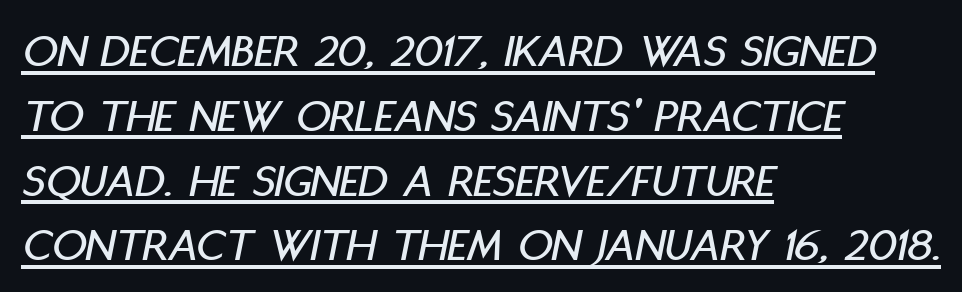
Proportional: the letters do not fall into vertical columns. Line starts are locked; line ends wander. Caption: standard tracking, unaltered. Notice how descenders clear the ascenders below comfortably — that's standard leading.
